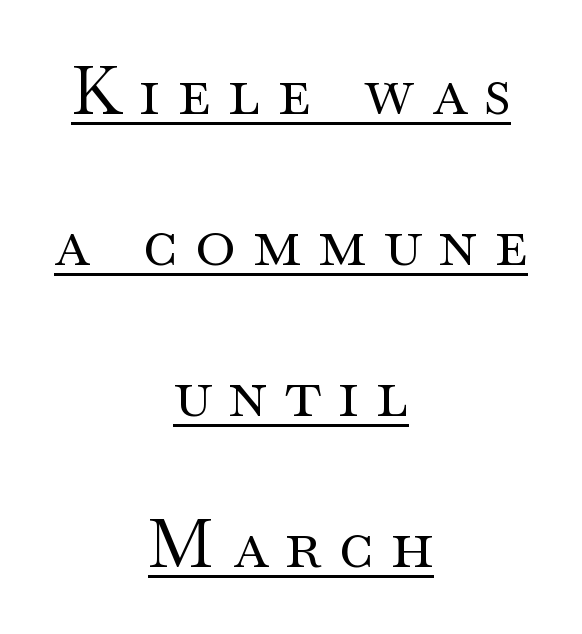
{"serif": "yes", "italic": "no", "bold": "no", "weight": "regular", "width": "wide", "stroke_contrast": "medium", "x_height": "small", "monospaced": "no", "underline": "yes", "align": "center", "line_spacing": "loose", "line_spacing_ratio": 2.22, "letter_spacing": "wide", "letter_spacing_em": 0.26, "glyph_px": 68}
